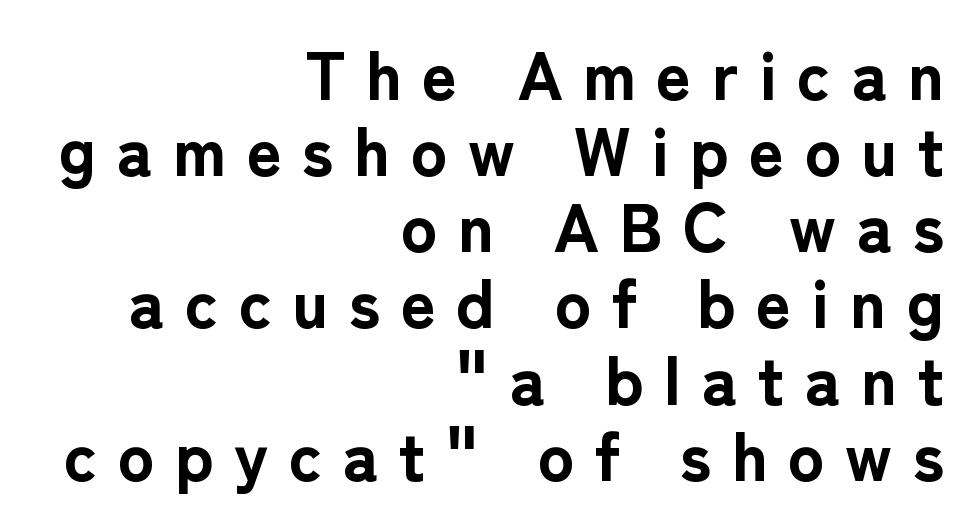
Q: Is the text bold? A: Yes.
Q: Is the text italic (slanted)? A: No, it is upright.
Q: Is the typeface a serif or a sans-serif typeface? A: Sans-serif.
Q: Is the text underlined? A: No.
Q: How is the paragraph aligned? A: Right-aligned.
Q: Is the spacing between letters normal or unusually wide? A: Unusually wide.
Q: Is the spacing between lines tight, normal or loose? A: Tight.
Q: Width (condensed, normal, or wide)? A: Normal.
Q: Stroke contrast? A: Low.
Q: x-height? A: Medium.
Q: Monospaced? A: No.
